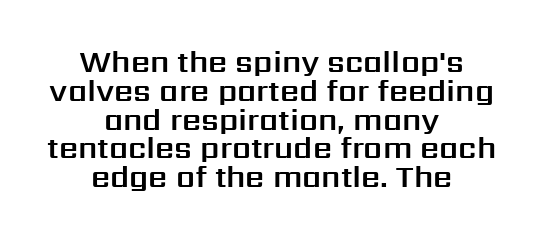
Q: Is the text italic (slanted)? A: No, it is upright.
Q: Is the typeface a serif or a sans-serif typeface? A: Sans-serif.
Q: Is the text underlined? A: No.
Q: How is the paragraph aligned? A: Centered.
Q: Is the spacing between letters normal or unusually wide? A: Normal.
Q: Is the spacing between lines tight, normal or loose? A: Tight.
Q: Width (condensed, normal, or wide)? A: Normal.
Q: Stroke contrast? A: Medium.
Q: x-height? A: Medium.
Q: Monospaced? A: No.
